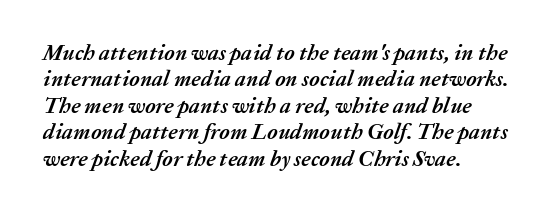
Q: Is the text bold? A: Yes.
Q: Is the text italic (slanted)? A: Yes, it leans right by about 20 degrees.
Q: Is the text underlined? A: No.
Q: How is the paragraph aligned? A: Left-aligned.
Q: Is the spacing between letters normal or unusually wide? A: Normal.
